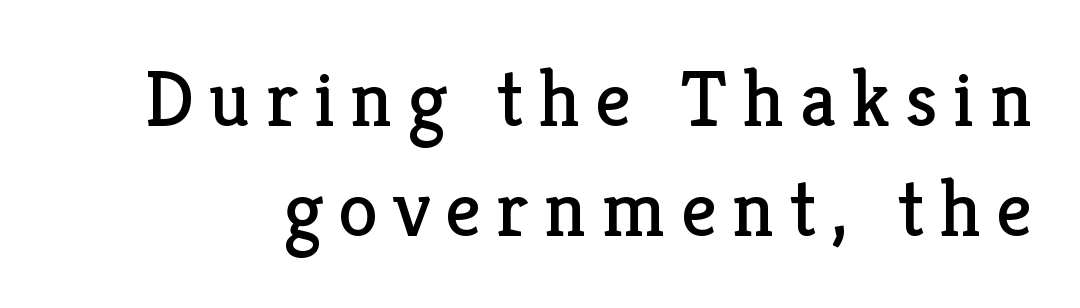
Reading down the column, the eye jumps a familiar distance to each next line. Descenders are the only things crossing below the line. The rendering uses natural spacing where letterforms have individual widths. Unlike italic type, these characters show no tilt at all. The characters are drawn with everyday or finer stroke widths.
